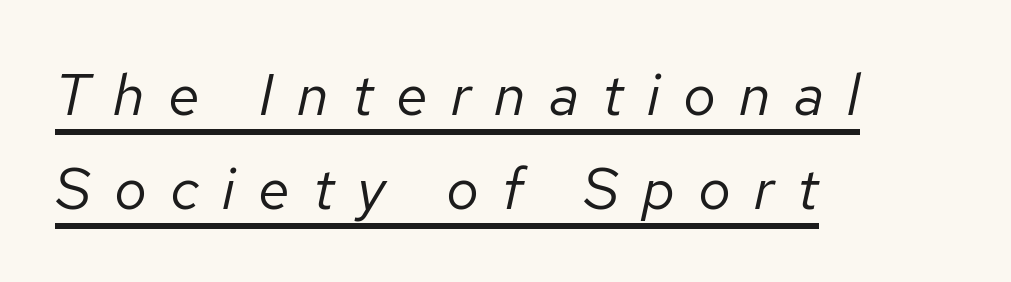
Caption: expanded tracking, letters set apart. Quick note: underline on. This sample keeps an unexceptional amount of space between lines. Style check: oblique.
